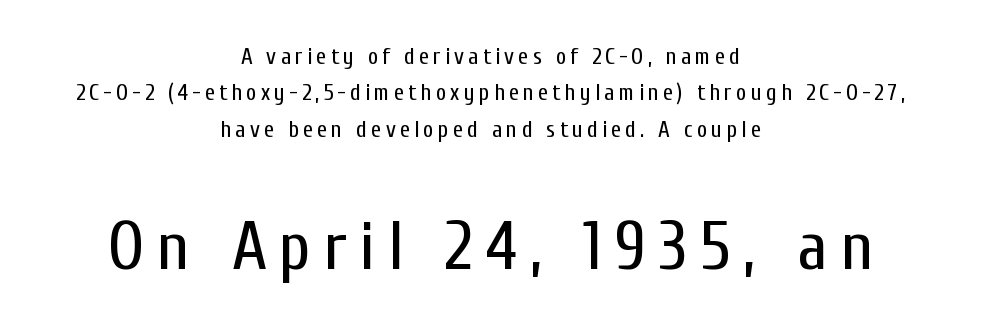
The image shows 69 px regular-weight, condensed sans-serif type, upright; set centered, normal line spacing (1.58x), not underlined; the second (bottom) block is 3.0x larger; low stroke contrast and a medium x-height.
